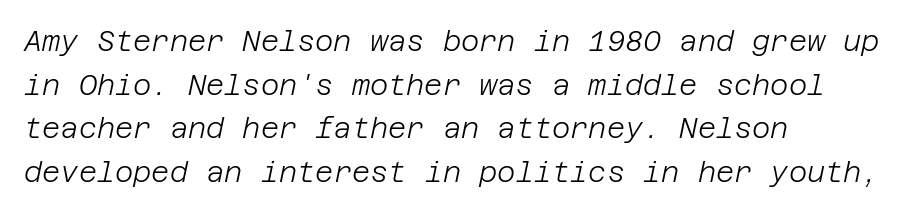
Q: Is the text bold? A: No.
Q: Is the text italic (slanted)? A: Yes, it leans right by about 12 degrees.
Q: Is the text underlined? A: No.
Q: How is the paragraph aligned? A: Left-aligned.
Q: Is the spacing between letters normal or unusually wide? A: Normal.
Q: Is the spacing between lines tight, normal or loose? A: Normal.
Q: Width (condensed, normal, or wide)? A: Normal.
Q: Stroke contrast? A: Low.
Q: x-height? A: Large.
